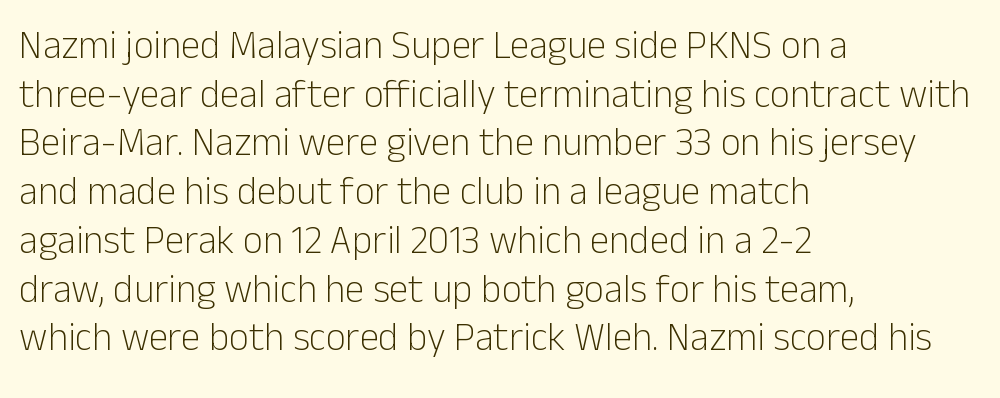
Q: Is the text bold? A: No.
Q: Is the text italic (slanted)? A: No, it is upright.
Q: Is the typeface a serif or a sans-serif typeface? A: Sans-serif.
Q: Is the text underlined? A: No.
Q: How is the paragraph aligned? A: Left-aligned.
Q: Is the spacing between letters normal or unusually wide? A: Normal.
Q: Is the spacing between lines tight, normal or loose? A: Normal.
Q: Width (condensed, normal, or wide)? A: Normal.
Q: Stroke contrast? A: Low.
Q: x-height? A: Medium.
Q: Monospaced? A: No.
